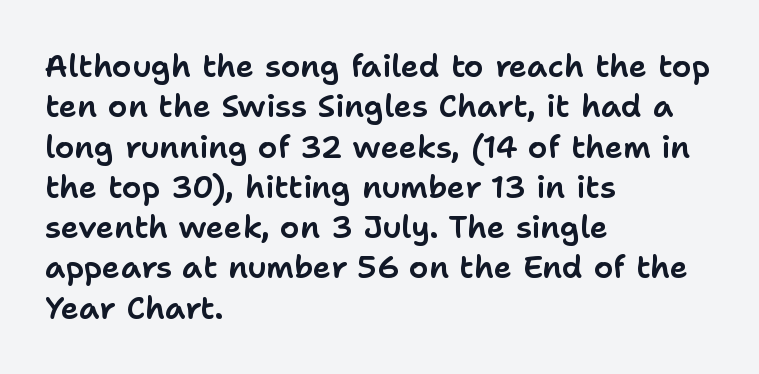
Tracking here is standard; glyphs follow each other at the usual distance. This is the regular roman posture of the typeface. The lines in this sample share a left origin and differ only in where they stop. Think of a printed novel: that variable character pitch is what you see here. The passage shown is typeset with a sans-serif family. In terms of leading, this rendering sits right in the middle.
